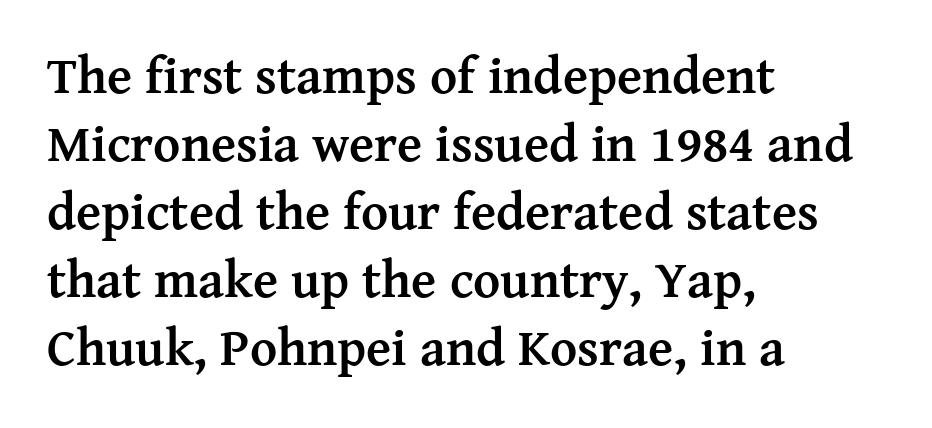
{"serif": "yes", "italic": "no", "bold": "yes", "weight": "semibold", "width": "normal", "stroke_contrast": "medium", "x_height": "medium", "monospaced": "no", "underline": "no", "align": "left", "line_spacing": "normal", "line_spacing_ratio": 1.31, "letter_spacing": "normal", "letter_spacing_em": 0.0, "glyph_px": 52}
